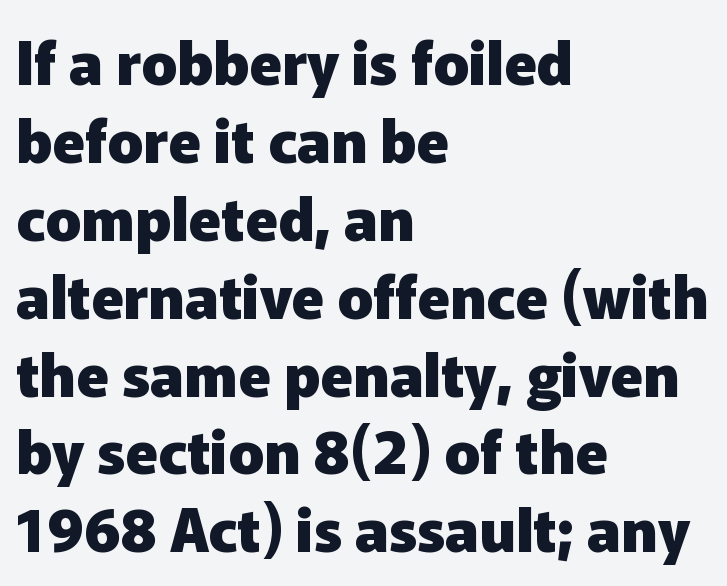
A sans-serif font was chosen for this passage. This block has exactly the height ordinary leading produces. Tracking here is standard; glyphs follow each other at the usual distance. A student would call this left alignment; a typographer would say flush left, rag right. It's the straight-up-and-down kind of type. The face used here is proportionally spaced, like ordinary book or web type.
